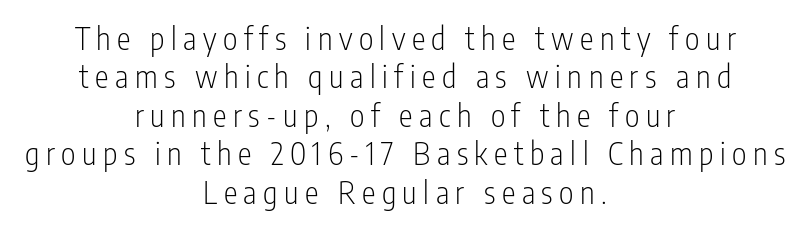
Q: Is the text bold? A: No.
Q: Is the text italic (slanted)? A: No, it is upright.
Q: Is the typeface a serif or a sans-serif typeface? A: Sans-serif.
Q: Is the text underlined? A: No.
Q: How is the paragraph aligned? A: Centered.
Q: Is the spacing between letters normal or unusually wide? A: Unusually wide.
Q: Width (condensed, normal, or wide)? A: Condensed.
Q: Stroke contrast? A: Low.
Q: x-height? A: Medium.
Q: Monospaced? A: No.
